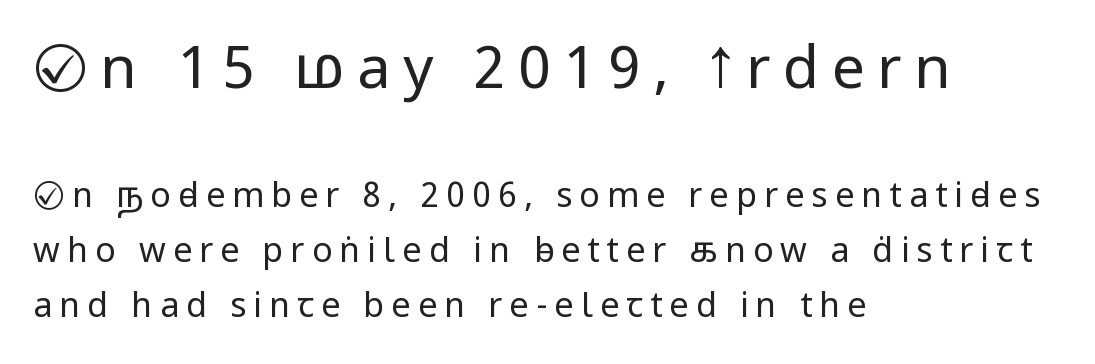
{"serif": "no", "italic": "no", "bold": "no", "weight": "regular", "width": "condensed", "stroke_contrast": "low", "x_height": "large", "monospaced": "no", "underline": "no", "align": "left", "line_spacing": "normal", "line_spacing_ratio": 1.61, "letter_spacing": "wide", "letter_spacing_em": 0.21, "larger_block": "first", "size_ratio": 1.74, "glyph_px": 59}
